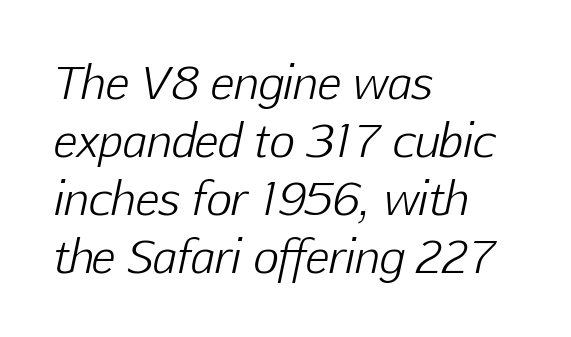
{"italic": "yes", "lean": "right", "slant_degrees": 12, "bold": "no", "weight": "light", "width": "normal", "stroke_contrast": "low", "x_height": "medium", "monospaced": "no", "underline": "no", "align": "left", "line_spacing": "normal", "line_spacing_ratio": 1.32, "letter_spacing": "normal", "letter_spacing_em": 0.0, "glyph_px": 44}
